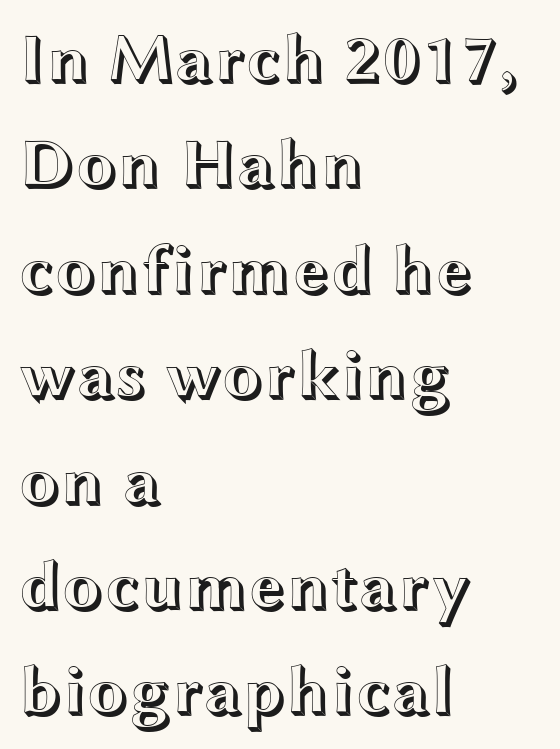
The image shows 68 px wide type, upright; set left-aligned, normal line spacing (1.55x), normal letter spacing, not underlined; a medium x-height.
